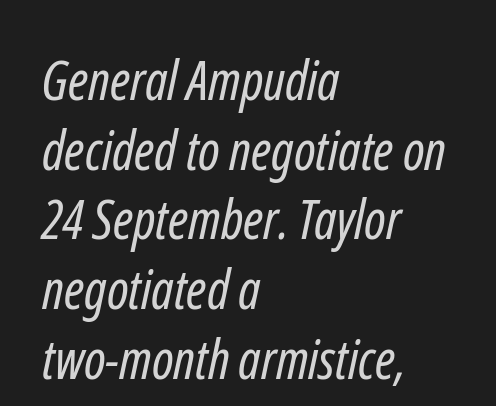
The image shows 54 px regular-weight, condensed sans-serif type; set left-aligned, normal line spacing (1.29x), normal letter spacing, not underlined; low stroke contrast and a medium x-height.
